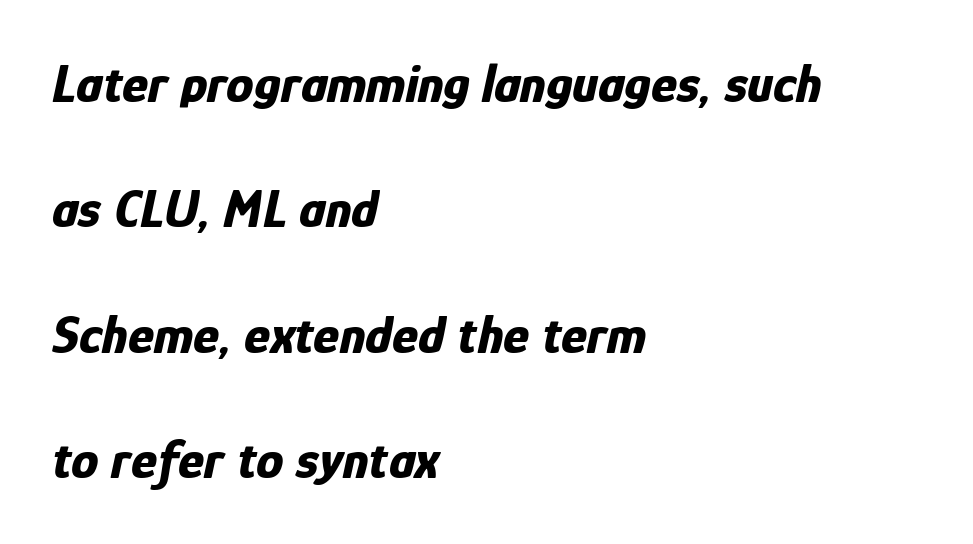
The foot of each line stays bare and open. The designer dialed line spacing up above the default. Left-aligned paragraph, ragged on the right. Do the characters align in a grid? No, the font is proportional.
